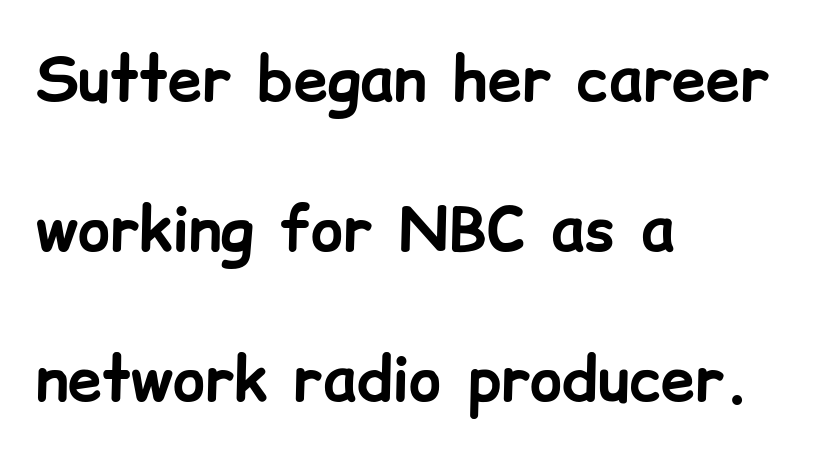
Q: Is the text bold? A: Yes.
Q: Is the text italic (slanted)? A: No, it is upright.
Q: Is the typeface a serif or a sans-serif typeface? A: Sans-serif.
Q: Is the text underlined? A: No.
Q: How is the paragraph aligned? A: Left-aligned.
Q: Is the spacing between letters normal or unusually wide? A: Normal.
Q: Is the spacing between lines tight, normal or loose? A: Loose.
Q: Width (condensed, normal, or wide)? A: Normal.
Q: Stroke contrast? A: Low.
Q: x-height? A: Medium.
Q: Monospaced? A: No.
